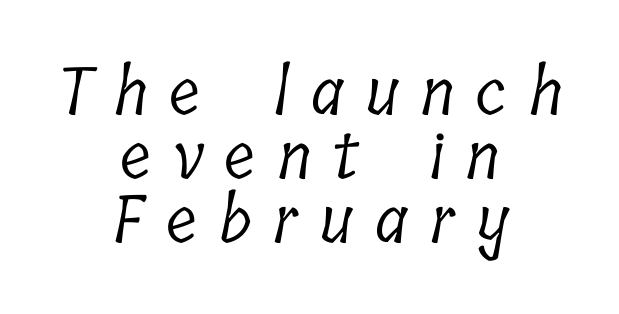
The image shows 66 px light, condensed serif type; set centered, tight line spacing (0.97x), unusually wide letter spacing (+0.33 em), not underlined; low stroke contrast and a medium x-height.
